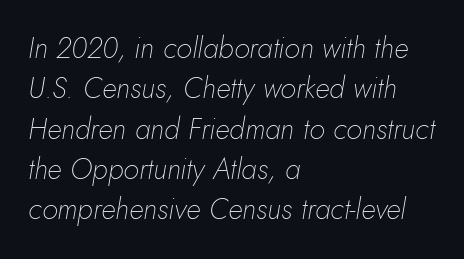
Q: Is the text bold? A: No.
Q: Is the text italic (slanted)? A: Yes, it leans right by about 10 degrees.
Q: Is the text underlined? A: No.
Q: How is the paragraph aligned? A: Left-aligned.
Q: Is the spacing between letters normal or unusually wide? A: Normal.
Q: Is the spacing between lines tight, normal or loose? A: Normal.
Q: Width (condensed, normal, or wide)? A: Normal.
Q: Stroke contrast? A: Low.
Q: x-height? A: Small.
Q: Monospaced? A: No.
